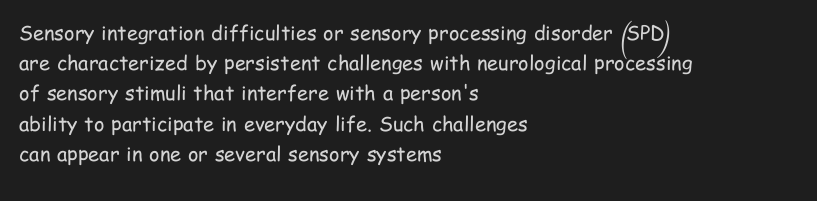
{"italic": "no", "bold": "no", "underline": "no", "align": "left", "line_spacing": "normal", "line_spacing_ratio": 1.51, "letter_spacing": "normal", "letter_spacing_em": 0.0, "glyph_px": 20}
